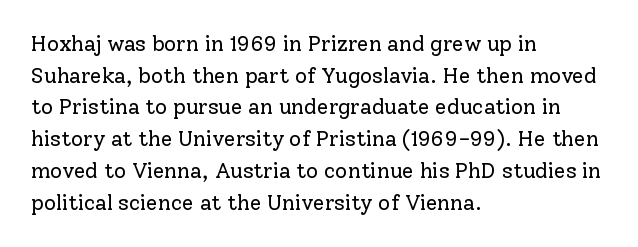
Style check: upright. Leftover space on each line is placed entirely after the last word. The rows are spaced the way most documents space them. The font is comparable to plain body text, perhaps lighter. Honestly, there is no underline to notice here at all. Nobody touched the tracking dial on this one.
